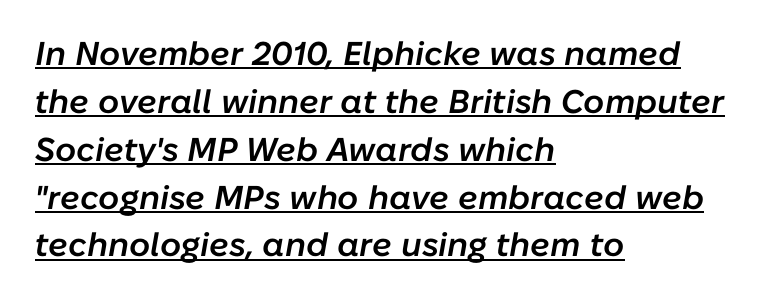
Q: Is the text bold? A: Semi-bold.
Q: Is the text italic (slanted)? A: Yes, it leans right by about 10 degrees.
Q: Is the text underlined? A: Yes.
Q: How is the paragraph aligned? A: Left-aligned.
Q: Is the spacing between letters normal or unusually wide? A: Normal.
Q: Is the spacing between lines tight, normal or loose? A: Normal.
Q: Width (condensed, normal, or wide)? A: Normal.
Q: Stroke contrast? A: Low.
Q: x-height? A: Medium.
Q: Monospaced? A: No.
